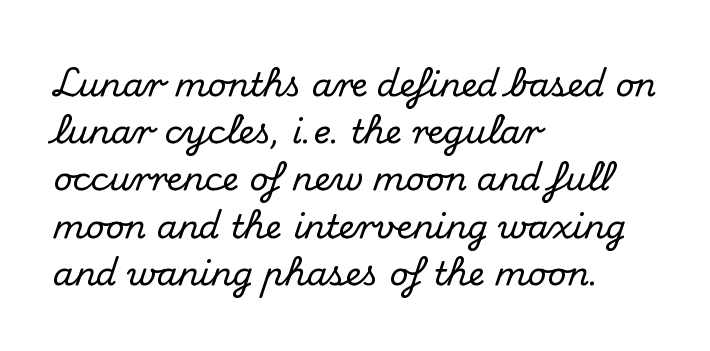
The image shows 33 px serif type; set left-aligned, normal line spacing (1.43x), normal letter spacing, not underlined; medium stroke contrast and a small x-height.
